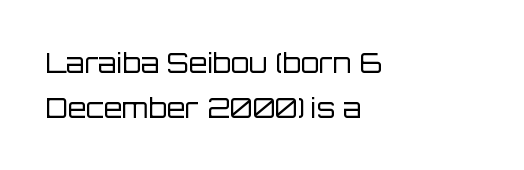
The image shows 27 px text type, upright; set left-aligned, normal line spacing (1.65x), normal letter spacing, not underlined.
